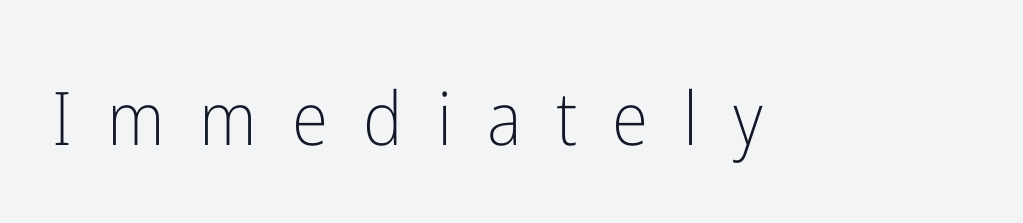
The image shows 74 px light, condensed sans-serif type, upright; set unusually wide letter spacing (+0.47 em), not underlined; low stroke contrast and a medium x-height.
